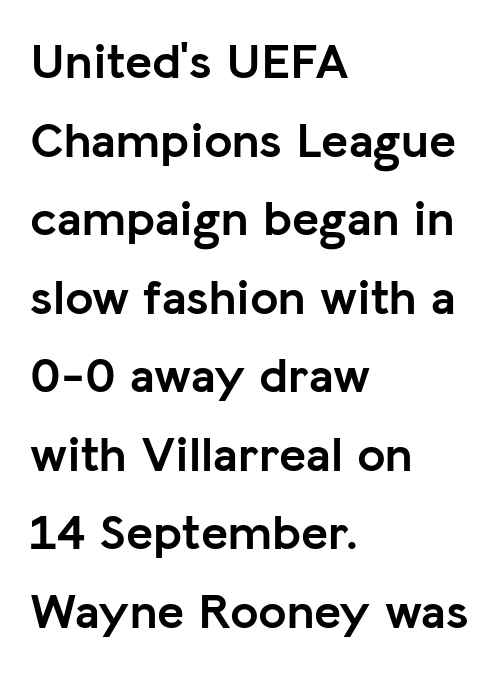
This is roman type, the default non-slanted kind. Caption: multi-line text, flush left, ragged right. Has an underline been added? It has not. You can tell from the bare stems that sans-serif type was used. Summary of vertical rhythm: regular, with standard interline spacing. What weight is shown? A full bold with thick strokes.
